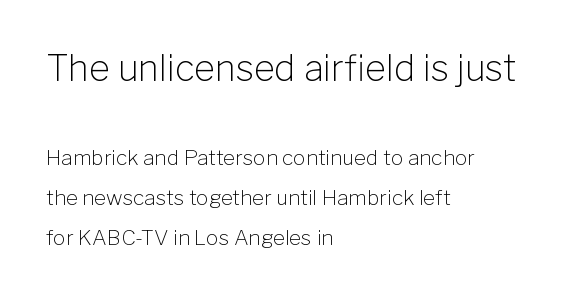
The image shows 36 px light sans-serif type, upright; set left-aligned, loose line spacing (1.91x), normal letter spacing, not underlined; the first (top) block is 1.71x larger; low stroke contrast and a medium x-height.
